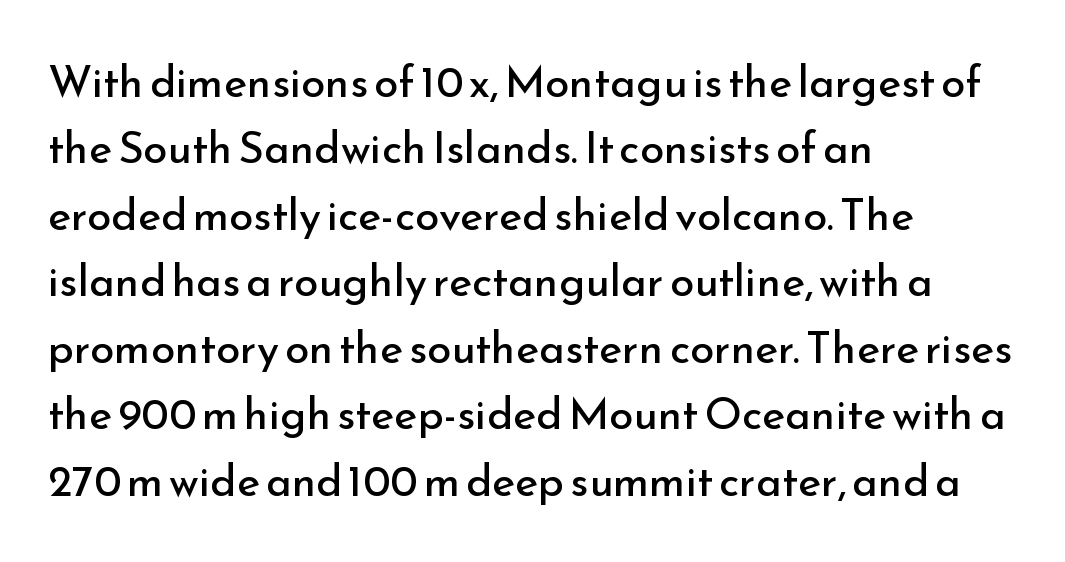
The image shows 44 px regular-weight sans-serif type, upright; set left-aligned, normal line spacing (1.51x), normal letter spacing, not underlined; low stroke contrast and a small x-height.
